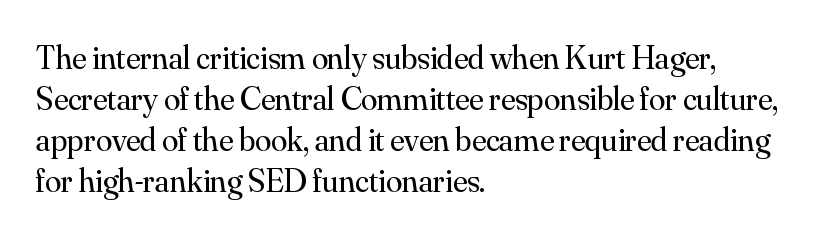
{"serif": "yes", "italic": "no", "bold": "no", "weight": "regular", "width": "normal", "stroke_contrast": "medium", "x_height": "small", "monospaced": "no", "underline": "no", "align": "left", "line_spacing_ratio": 1.24, "letter_spacing": "normal", "letter_spacing_em": 0.0, "glyph_px": 33}
